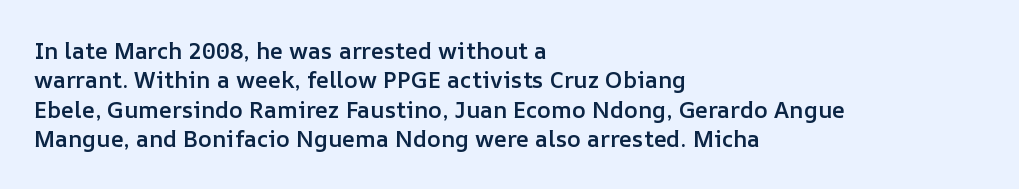
Q: Is the text bold? A: Semi-bold.
Q: Is the text italic (slanted)? A: No, it is upright.
Q: Is the text underlined? A: No.
Q: How is the paragraph aligned? A: Left-aligned.
Q: Is the spacing between letters normal or unusually wide? A: Normal.
Q: Is the spacing between lines tight, normal or loose? A: Normal.
